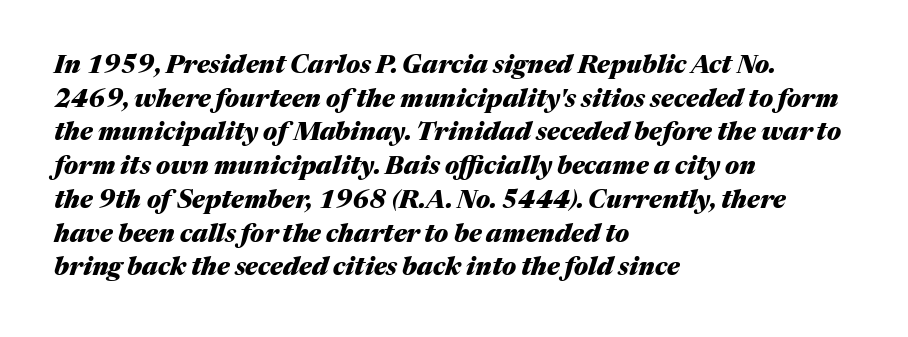
One-word summary of the alignment: left. Nothing unusual about the tracking: characters are spaced as the font intends. Italic: yes, the glyphs are oblique. The designer left line spacing at the default.
